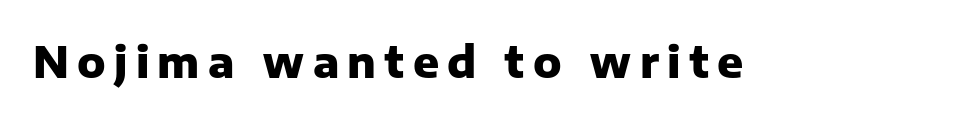
{"serif": "no", "italic": "no", "bold": "yes", "weight": "heavy", "width": "normal", "stroke_contrast": "low", "x_height": "medium", "monospaced": "no", "underline": "no", "glyph_px": 43}
